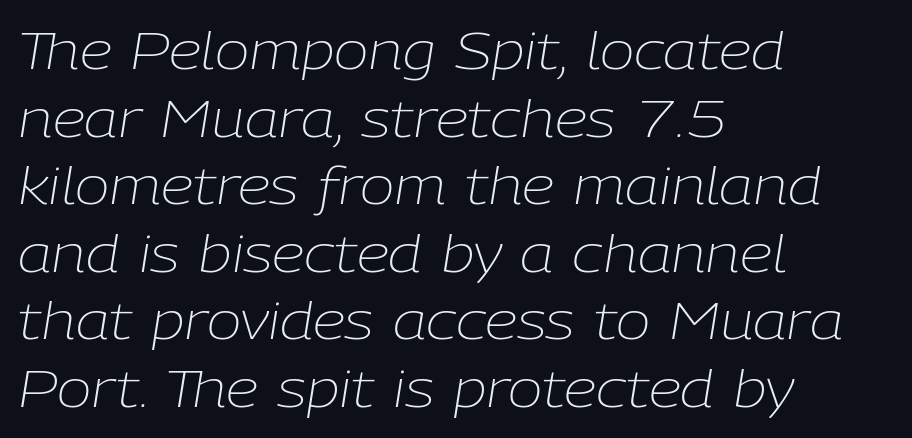
{"italic": "yes", "lean": "right", "slant_degrees": 9, "bold": "no", "weight": "light", "width": "normal", "stroke_contrast": "low", "x_height": "medium", "monospaced": "no", "underline": "no", "align": "left", "line_spacing": "normal", "line_spacing_ratio": 1.3, "letter_spacing": "normal", "letter_spacing_em": 0.0, "glyph_px": 52}
